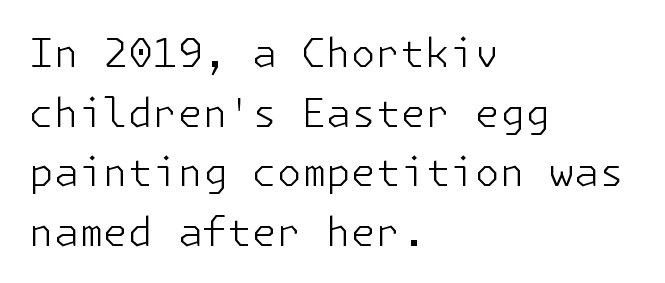
Q: Is the text bold? A: No.
Q: Is the text italic (slanted)? A: No, it is upright.
Q: Is the typeface a serif or a sans-serif typeface? A: Sans-serif.
Q: Is the text underlined? A: No.
Q: How is the paragraph aligned? A: Left-aligned.
Q: Is the spacing between letters normal or unusually wide? A: Normal.
Q: Is the spacing between lines tight, normal or loose? A: Normal.
Q: Width (condensed, normal, or wide)? A: Normal.
Q: Stroke contrast? A: Low.
Q: x-height? A: Medium.
